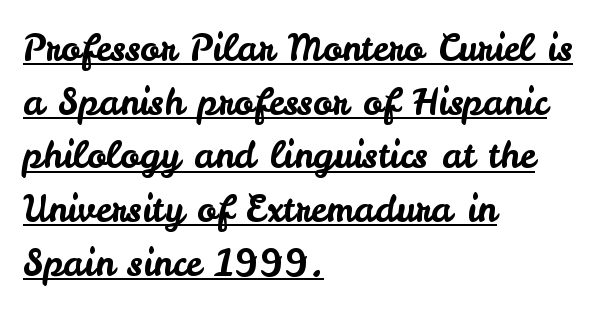
Where is the straight margin? On the left. Looks like someone drew a line under every word here. This sample uses a sans-serif face. This sample keeps an unexceptional amount of space between lines. Character widths vary here, with narrow letters taking less room than wide ones.
